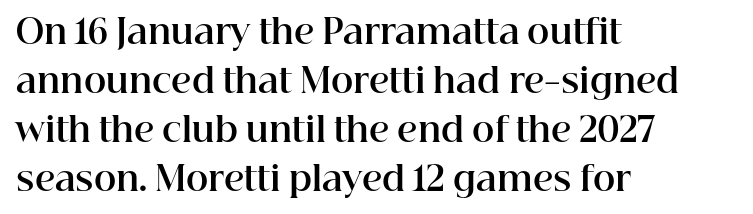
Q: Is the text bold? A: Yes.
Q: Is the text italic (slanted)? A: No, it is upright.
Q: Is the typeface a serif or a sans-serif typeface? A: Serif.
Q: Is the text underlined? A: No.
Q: How is the paragraph aligned? A: Left-aligned.
Q: Is the spacing between letters normal or unusually wide? A: Normal.
Q: Is the spacing between lines tight, normal or loose? A: Normal.
Q: Width (condensed, normal, or wide)? A: Normal.
Q: Stroke contrast? A: High.
Q: x-height? A: Medium.
Q: Monospaced? A: No.
